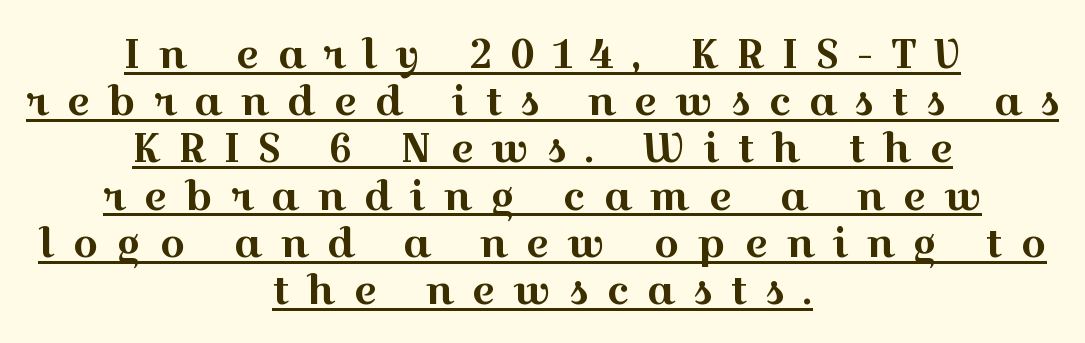
{"serif": "yes", "italic": "no", "width": "wide", "x_height": "medium", "monospaced": "no", "underline": "yes", "align": "center", "line_spacing_ratio": 1.18, "letter_spacing": "wide", "letter_spacing_em": 0.45, "glyph_px": 40}
